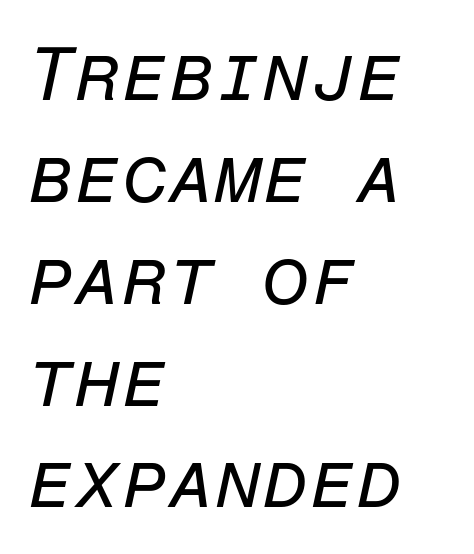
Quick note: interline space is typical. Monospaced: the letters line up in strict vertical columns. Left-aligned paragraph, ragged on the right. Nothing heavy about these letters — not bold at all. The specimen omits any rule beneath the text block's lines.
